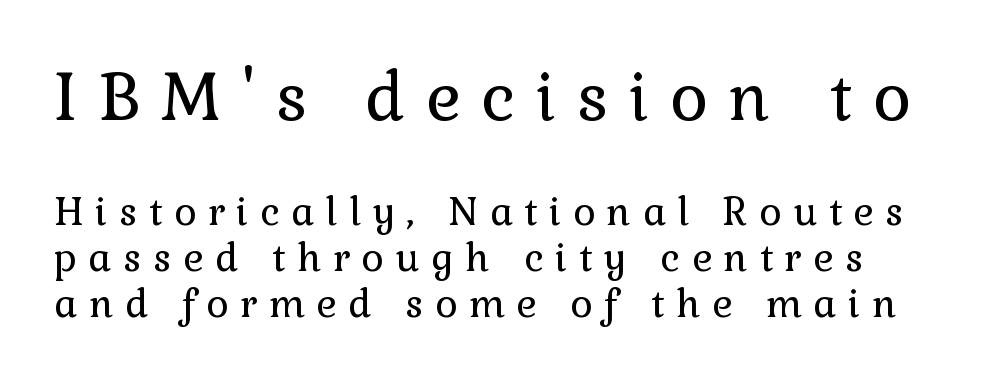
{"serif": "yes", "italic": "no", "bold": "no", "weight": "regular", "width": "normal", "x_height": "medium", "monospaced": "no", "underline": "no", "line_spacing_ratio": 1.21, "letter_spacing": "wide", "letter_spacing_em": 0.31, "larger_block": "first", "size_ratio": 1.74, "glyph_px": 66}
